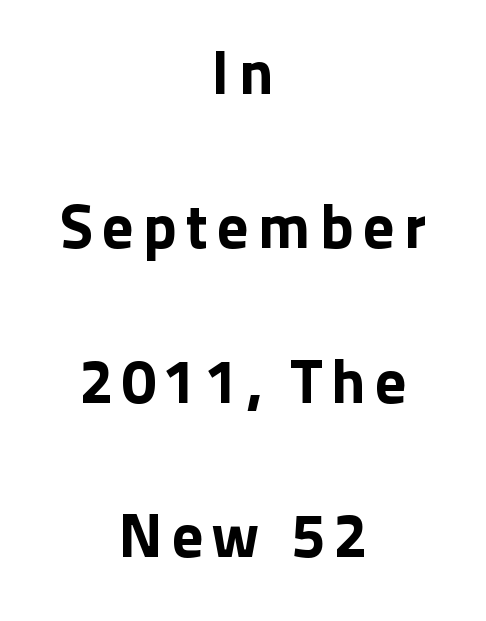
A roman cut, with each character standing at attention. The lines in this sample share a center point and differ in where they start and stop. The space between consecutive lines is lavish. Proportional: the letters do not fall into vertical columns. Words float on clear page, feet unadorned.
